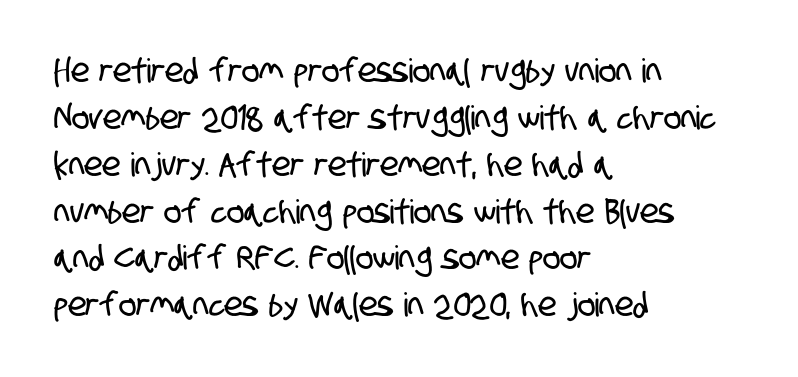
{"serif": "no", "width": "condensed", "stroke_contrast": "low", "x_height": "large", "monospaced": "no", "underline": "no", "align": "left", "line_spacing": "normal", "line_spacing_ratio": 1.42, "letter_spacing": "normal", "letter_spacing_em": 0.0, "glyph_px": 33}
